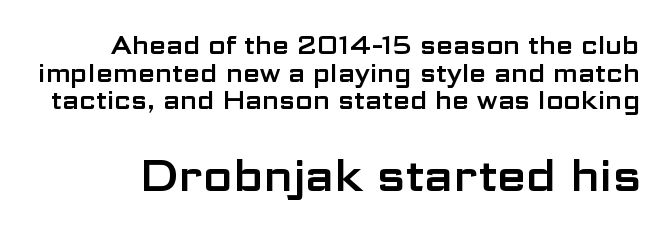
Baseline-to-baseline distance is barely more than the letter height. The axis of the letterforms is exactly vertical. Larger block? The one below; the one above is distinctly smaller. Default kerning and tracking; the words read as compact shapes. Is this a fixed-width face? No — the glyphs have proportional, varying widths. Quick note: underline off.
